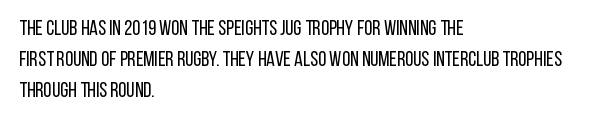
No chunkiness to these letters — they're not bold. The area under the type is left untouched. This rendering uses left alignment, leaving the right contour irregular. The font's upright variant was chosen for this text. Compared with typical body copy, the letter spacing here is the same.
